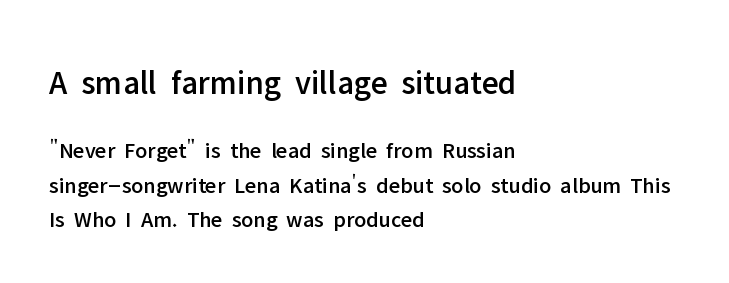
Q: Is the text italic (slanted)? A: No, it is upright.
Q: Is the typeface a serif or a sans-serif typeface? A: Sans-serif.
Q: Is the text underlined? A: No.
Q: How is the paragraph aligned? A: Left-aligned.
Q: Is the spacing between letters normal or unusually wide? A: Normal.
Q: Is the spacing between lines tight, normal or loose? A: Normal.
Q: Which block of text is set in a larger size, the first (top) or the second (bottom)? A: The first (top) one.
Q: Width (condensed, normal, or wide)? A: Normal.
Q: Stroke contrast? A: Low.
Q: x-height? A: Medium.
Q: Monospaced? A: No.
